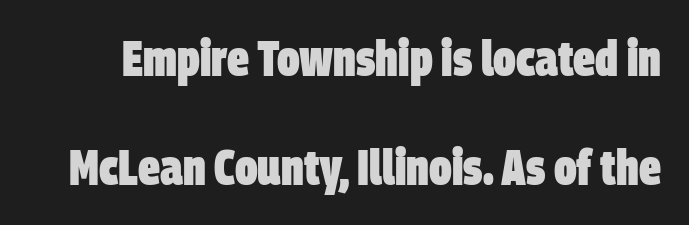
Q: Is the text bold? A: Yes.
Q: Is the typeface a serif or a sans-serif typeface? A: Sans-serif.
Q: Is the text underlined? A: No.
Q: Is the spacing between letters normal or unusually wide? A: Normal.
Q: Is the spacing between lines tight, normal or loose? A: Loose.
Q: Width (condensed, normal, or wide)? A: Condensed.
Q: Stroke contrast? A: Low.
Q: x-height? A: Large.
Q: Monospaced? A: No.
